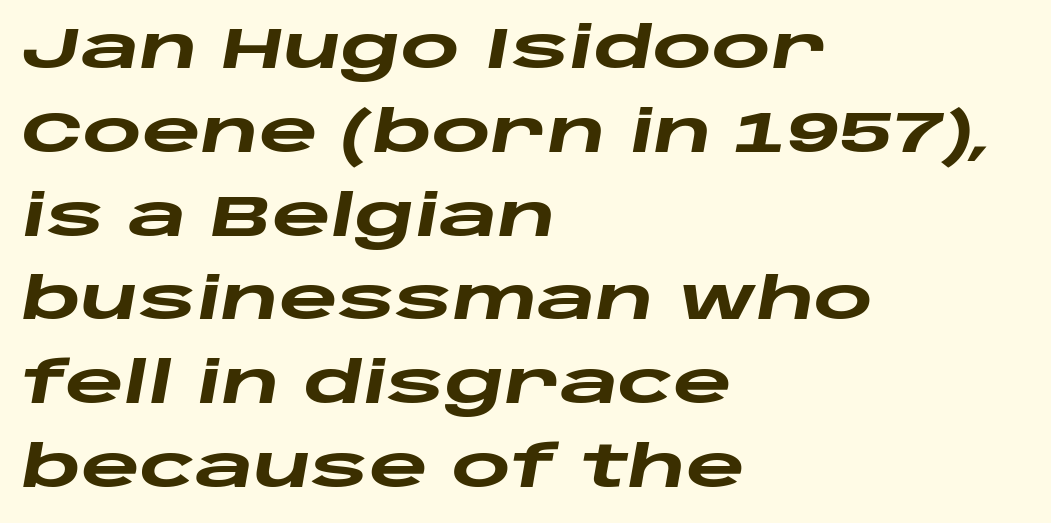
{"italic": "yes", "lean": "right", "slant_degrees": 10, "bold": "yes", "weight": "heavy", "width": "wide", "stroke_contrast": "low", "x_height": "large", "monospaced": "no", "underline": "no", "align": "left", "line_spacing": "normal", "line_spacing_ratio": 1.47, "letter_spacing": "normal", "letter_spacing_em": 0.0, "glyph_px": 57}
